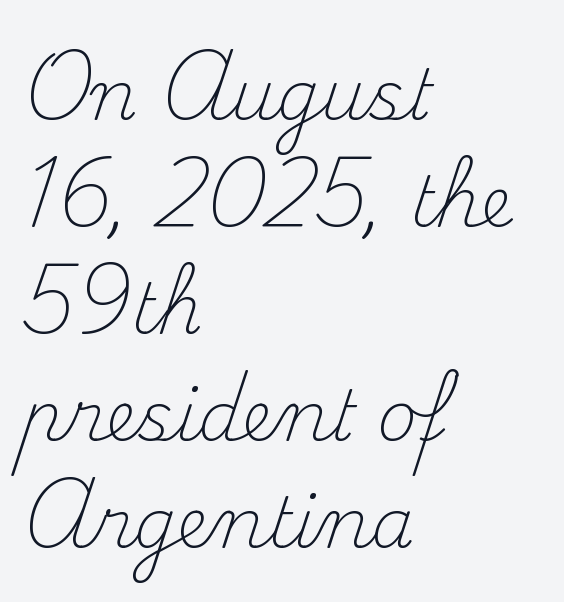
Weight class: somewhere from thin through regular. Notice how descenders clear the ascenders below comfortably — that's standard leading. Spacing between characters is what you'd get straight out of the box. To sum up the face: it has serifs. The letters advance in unequal steps, a hallmark of proportional type.
